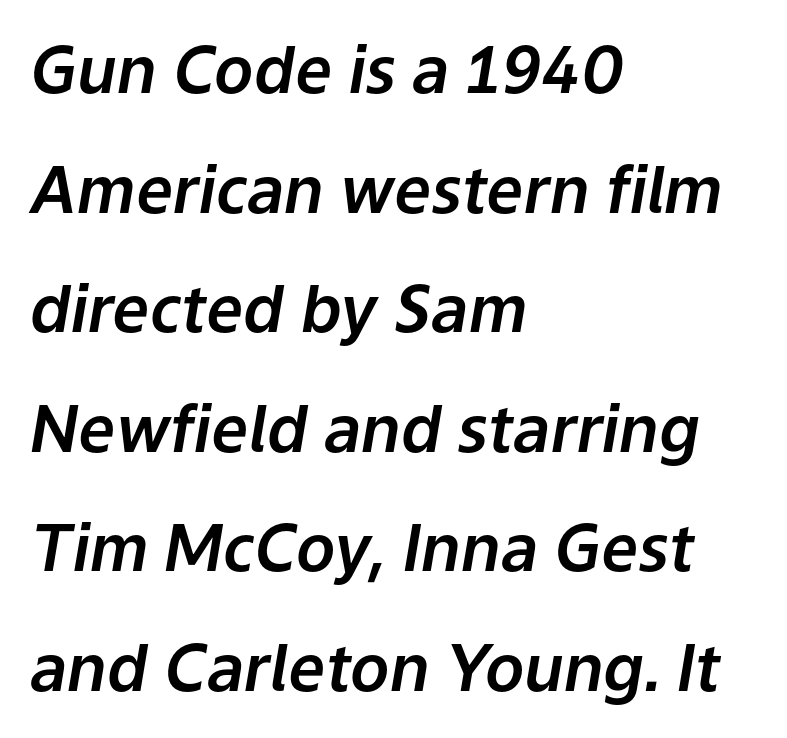
Q: Is the text italic (slanted)? A: Yes, it leans right by about 9 degrees.
Q: Is the text underlined? A: No.
Q: How is the paragraph aligned? A: Left-aligned.
Q: Is the spacing between letters normal or unusually wide? A: Normal.
Q: Width (condensed, normal, or wide)? A: Normal.
Q: Stroke contrast? A: Low.
Q: x-height? A: Medium.
Q: Monospaced? A: No.
